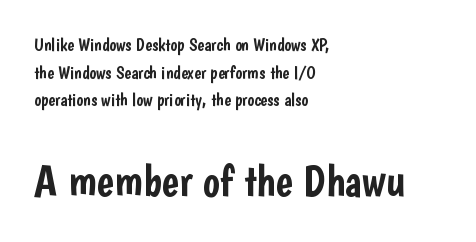
Is this a fixed-width face? No — the glyphs have proportional, varying widths. Posture: straight, roman, zero tilt. Vertically, the passage feels balanced, rows spaced as you'd expect. The rag falls on the right side of this text block. The type family on display is of the sans-serif kind. These lines keep a tight, regular rhythm from letter to letter.
